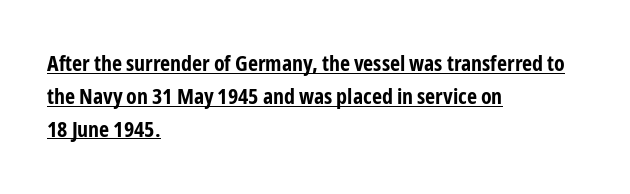
The image shows 22 px bold type, upright; set left-aligned, normal line spacing (1.49x), normal letter spacing, underlined.
